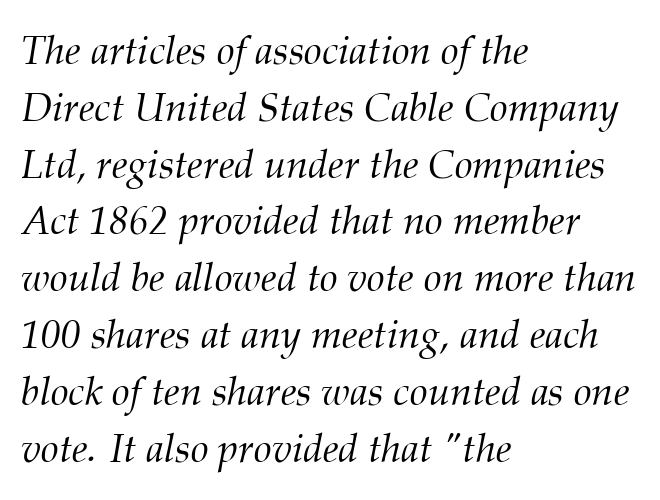
{"serif": "yes", "italic": "yes", "lean": "right", "slant_degrees": 12, "bold": "no", "weight": "light", "width": "normal", "stroke_contrast": "medium", "x_height": "medium", "monospaced": "no", "underline": "no", "align": "left", "line_spacing": "normal", "line_spacing_ratio": 1.42, "letter_spacing": "normal", "letter_spacing_em": 0.0, "glyph_px": 40}
